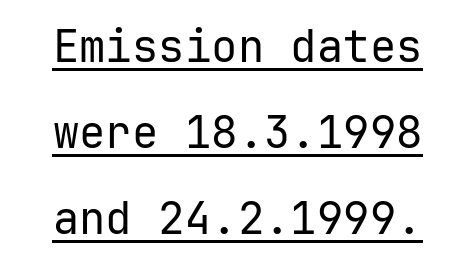
The image shows 44 px regular-weight sans-serif type, upright, monospaced; set centered, loose line spacing (1.96x), normal letter spacing, underlined; low stroke contrast and a medium x-height.
